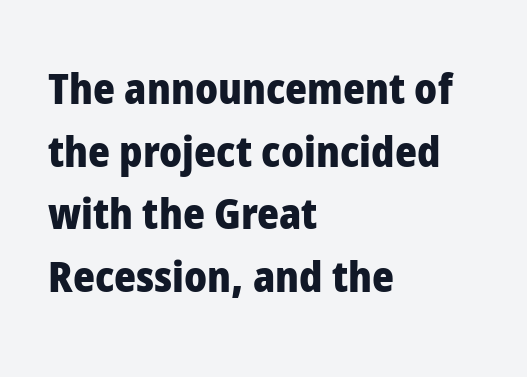
Q: Is the text bold? A: Yes.
Q: Is the text italic (slanted)? A: No, it is upright.
Q: Is the typeface a serif or a sans-serif typeface? A: Sans-serif.
Q: Is the text underlined? A: No.
Q: How is the paragraph aligned? A: Left-aligned.
Q: Is the spacing between letters normal or unusually wide? A: Normal.
Q: Is the spacing between lines tight, normal or loose? A: Normal.
Q: Width (condensed, normal, or wide)? A: Normal.
Q: Stroke contrast? A: Low.
Q: x-height? A: Medium.
Q: Monospaced? A: No.
